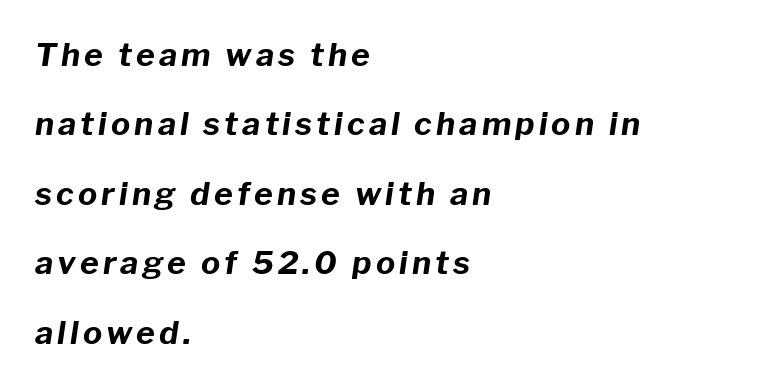
The image shows 32 px bold type, italic (leaning right); set left-aligned, loose line spacing (2.17x), not underlined; low stroke contrast and a medium x-height.
